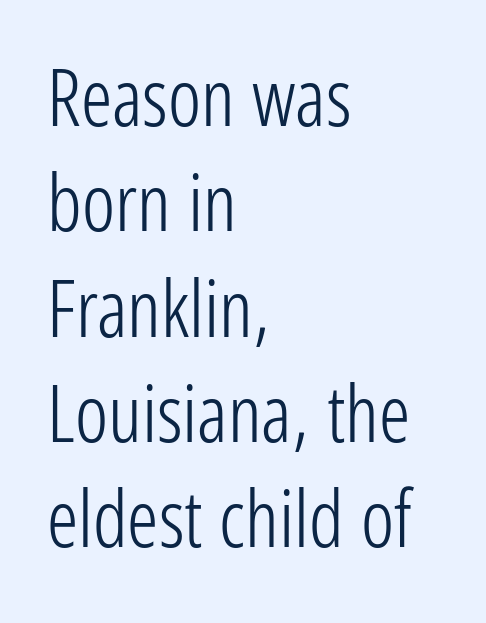
The image shows 78 px light, condensed sans-serif type, upright; set left-aligned, normal line spacing (1.35x), normal letter spacing, not underlined; low stroke contrast and a medium x-height.
